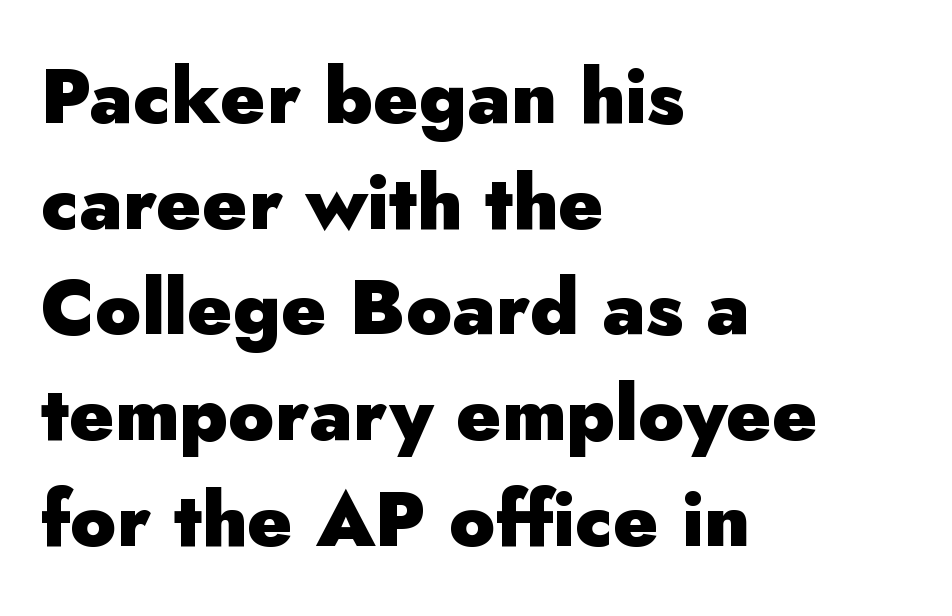
The line texture is even and compact thanks to regular tracking. A typesetter would label this face a sans. One-word summary of the alignment: left. Evenly set lines give the paragraph a standard silhouette. Beneath every word, the page is bare. Plenty of ink on the page — the face is bold.
